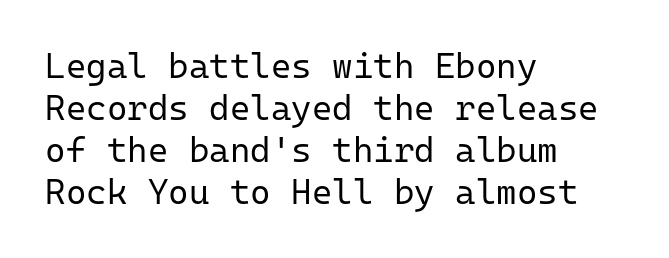
These lines are rendered in a fixed-pitch font. This rendering leaves character spacing at its baseline value. In terms of posture, this sample is upright. The lines in this sample share a left origin and differ only in where they stop. Observe the absence of serifs on each vertical stroke in this sample.
